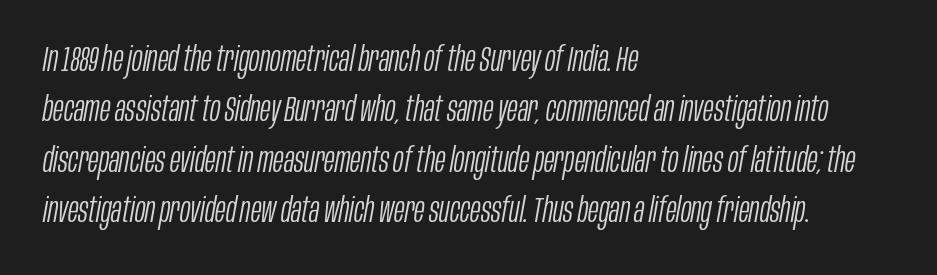
Q: Is the text bold? A: No.
Q: Is the text italic (slanted)? A: Yes, it leans right by about 10 degrees.
Q: Is the text underlined? A: No.
Q: How is the paragraph aligned? A: Left-aligned.
Q: Is the spacing between letters normal or unusually wide? A: Normal.
Q: Is the spacing between lines tight, normal or loose? A: Normal.
Q: Width (condensed, normal, or wide)? A: Condensed.
Q: Stroke contrast? A: Low.
Q: x-height? A: Large.
Q: Monospaced? A: No.
